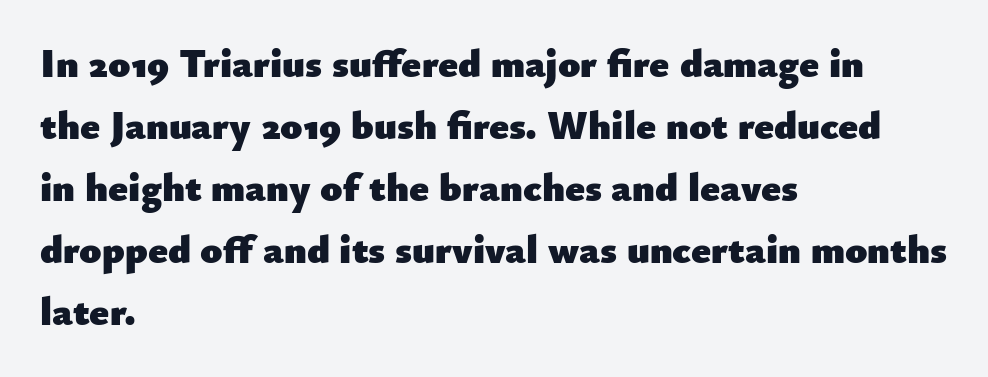
Pretty heavy lettering here — definitely bold. What kind of face is this? One without serifs — a sans. The vertical gap from one line to the next is medium. Typeset ragged right — the left edge is the straight one. Default kerning and tracking; the words read as compact shapes. The zone under the glyphs is completely vacant.
